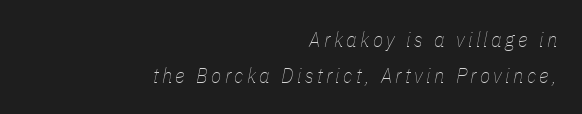
{"italic": "yes", "lean": "right", "slant_degrees": 11, "bold": "no", "underline": "no", "align": "right", "line_spacing_ratio": 1.71, "glyph_px": 21}
